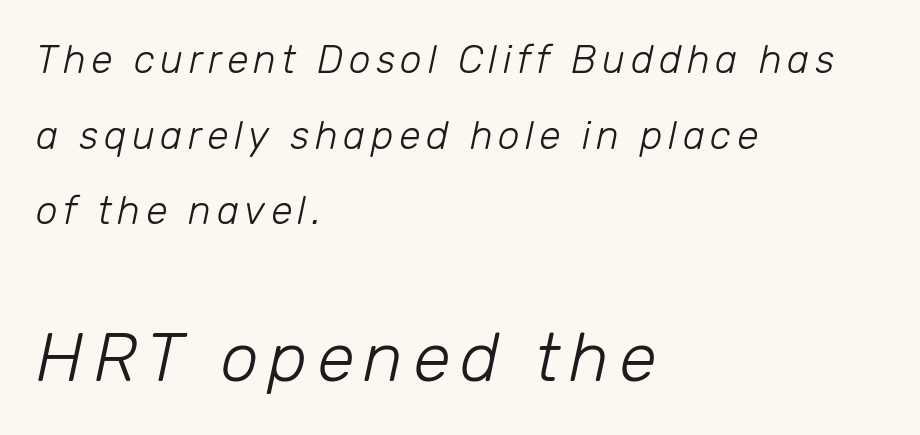
The image shows 68 px light type, italic (leaning right); set left-aligned, loose line spacing (1.94x), not underlined; the second (bottom) block is 1.74x larger; low stroke contrast and a medium x-height.
